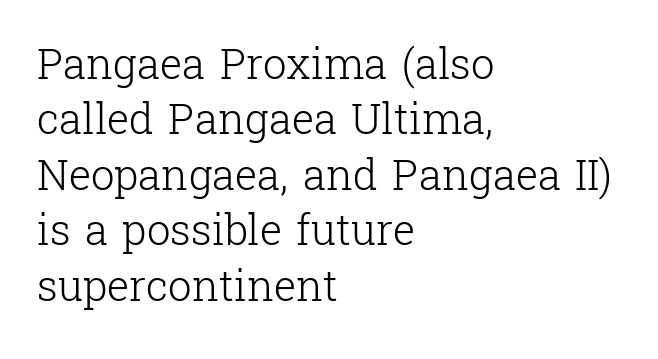
The image shows 42 px light serif type, upright; set left-aligned, normal line spacing (1.32x), normal letter spacing, not underlined; low stroke contrast and a medium x-height.
